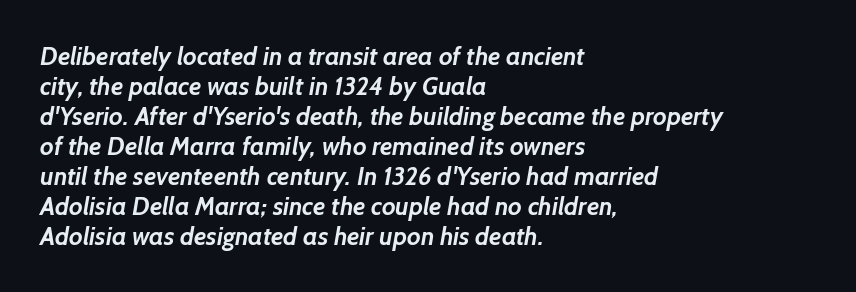
Q: Is the text bold? A: Yes.
Q: Is the text underlined? A: No.
Q: How is the paragraph aligned? A: Left-aligned.
Q: Is the spacing between letters normal or unusually wide? A: Normal.
